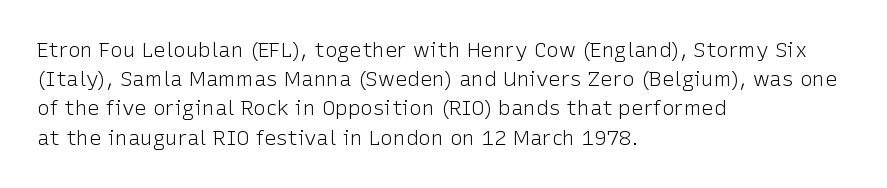
Tracking here is standard; glyphs follow each other at the usual distance. Heft: none added — not bold. These lines are set flush left with a ragged right edge. The letters stand straight up with perfectly vertical stems. Has an underline been added? It has not.
